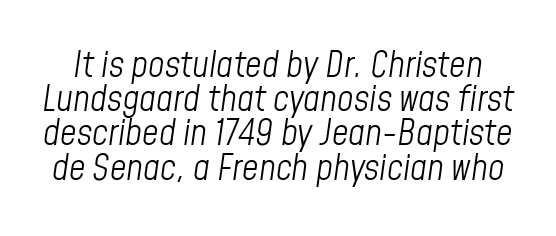
The image shows 36 px light, condensed type, italic (leaning right); set tight line spacing (0.95x), normal letter spacing, not underlined; low stroke contrast and a medium x-height.
